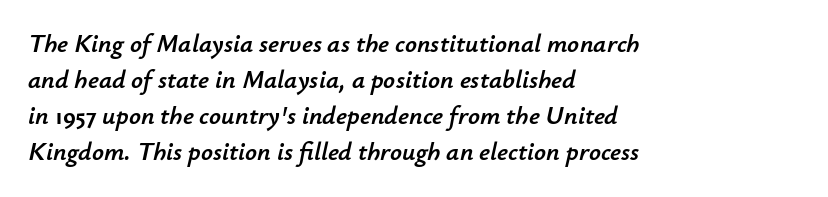
The image shows 26 px text type, italic (leaning right); set left-aligned, normal line spacing (1.39x), normal letter spacing, not underlined.
